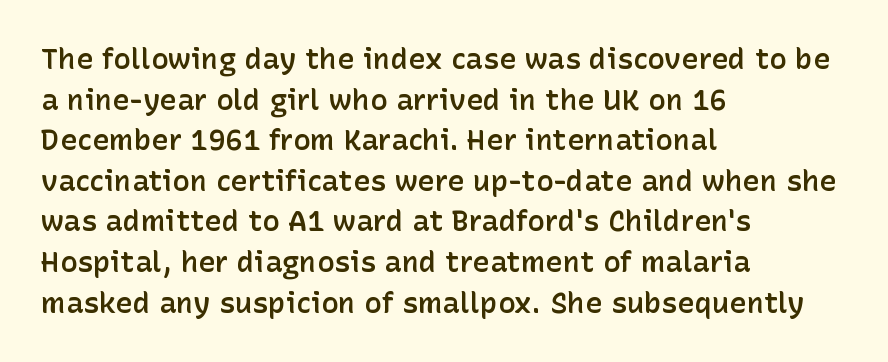
Q: Is the text bold? A: Semi-bold.
Q: Is the text italic (slanted)? A: No, it is upright.
Q: Is the typeface a serif or a sans-serif typeface? A: Sans-serif.
Q: Is the text underlined? A: No.
Q: How is the paragraph aligned? A: Left-aligned.
Q: Is the spacing between letters normal or unusually wide? A: Normal.
Q: Is the spacing between lines tight, normal or loose? A: Normal.
Q: Width (condensed, normal, or wide)? A: Normal.
Q: Stroke contrast? A: Low.
Q: x-height? A: Medium.
Q: Monospaced? A: No.
